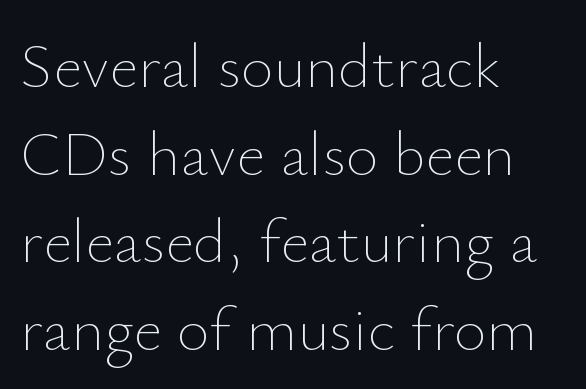
{"italic": "no", "bold": "no", "weight": "thin", "width": "normal", "stroke_contrast": "low", "x_height": "small", "monospaced": "no", "underline": "no", "align": "left", "line_spacing": "normal", "line_spacing_ratio": 1.39, "letter_spacing": "normal", "letter_spacing_em": 0.0, "glyph_px": 63}
